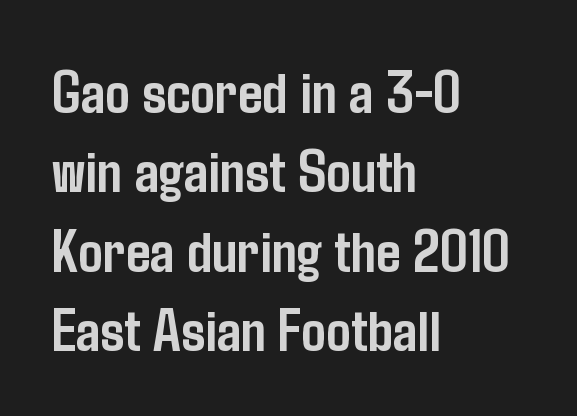
Q: Is the text bold? A: Yes.
Q: Is the text italic (slanted)? A: No, it is upright.
Q: Is the typeface a serif or a sans-serif typeface? A: Sans-serif.
Q: Is the text underlined? A: No.
Q: How is the paragraph aligned? A: Left-aligned.
Q: Is the spacing between letters normal or unusually wide? A: Normal.
Q: Is the spacing between lines tight, normal or loose? A: Normal.
Q: Width (condensed, normal, or wide)? A: Condensed.
Q: Stroke contrast? A: Low.
Q: x-height? A: Medium.
Q: Monospaced? A: No.
